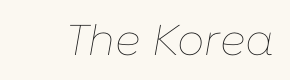
Q: Is the text bold? A: No.
Q: Is the text italic (slanted)? A: Yes, it leans right by about 10 degrees.
Q: Is the text underlined? A: No.
Q: Is the spacing between letters normal or unusually wide? A: Normal.
Q: Width (condensed, normal, or wide)? A: Normal.
Q: Stroke contrast? A: Low.
Q: x-height? A: Medium.
Q: Monospaced? A: No.
